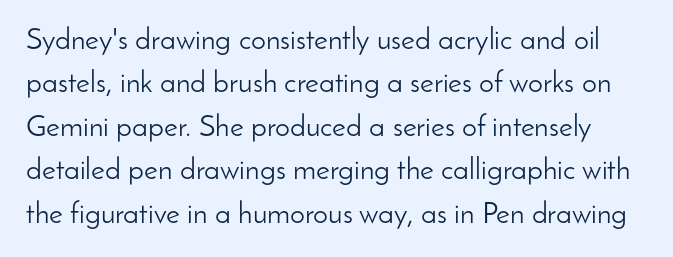
Serif or sans? Sans — the stroke terminals are bare. There is no visible air inserted between adjacent glyphs. Looks like regular typesetting: each glyph gets only the width it needs. The specimen omits any rule beneath the text block's lines. Letters have the restrained weight of plain body copy at most.
